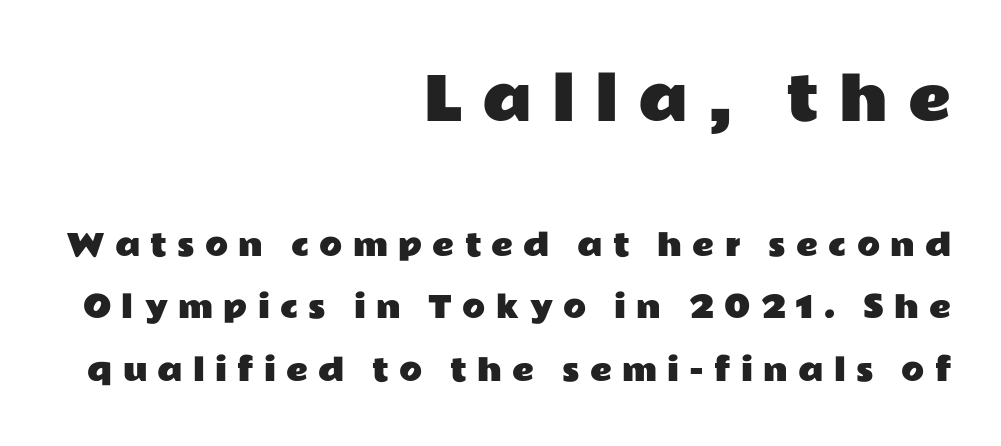
Q: Is the text italic (slanted)? A: No, it is upright.
Q: Is the typeface a serif or a sans-serif typeface? A: Sans-serif.
Q: Is the text underlined? A: No.
Q: How is the paragraph aligned? A: Right-aligned.
Q: Is the spacing between letters normal or unusually wide? A: Unusually wide.
Q: Is the spacing between lines tight, normal or loose? A: Loose.
Q: Which block of text is set in a larger size, the first (top) or the second (bottom)? A: The first (top) one.
Q: Width (condensed, normal, or wide)? A: Wide.
Q: Stroke contrast? A: Low.
Q: x-height? A: Medium.
Q: Monospaced? A: No.
